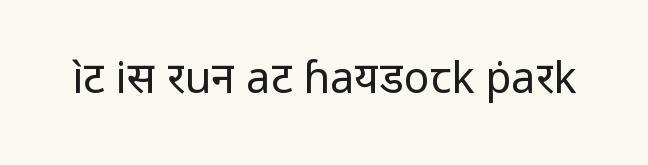
Q: Is the text bold? A: No.
Q: Is the text italic (slanted)? A: No, it is upright.
Q: Is the typeface a serif or a sans-serif typeface? A: Sans-serif.
Q: Is the text underlined? A: No.
Q: Is the spacing between letters normal or unusually wide? A: Normal.
Q: Width (condensed, normal, or wide)? A: Normal.
Q: Stroke contrast? A: Low.
Q: x-height? A: Medium.
Q: Monospaced? A: No.
